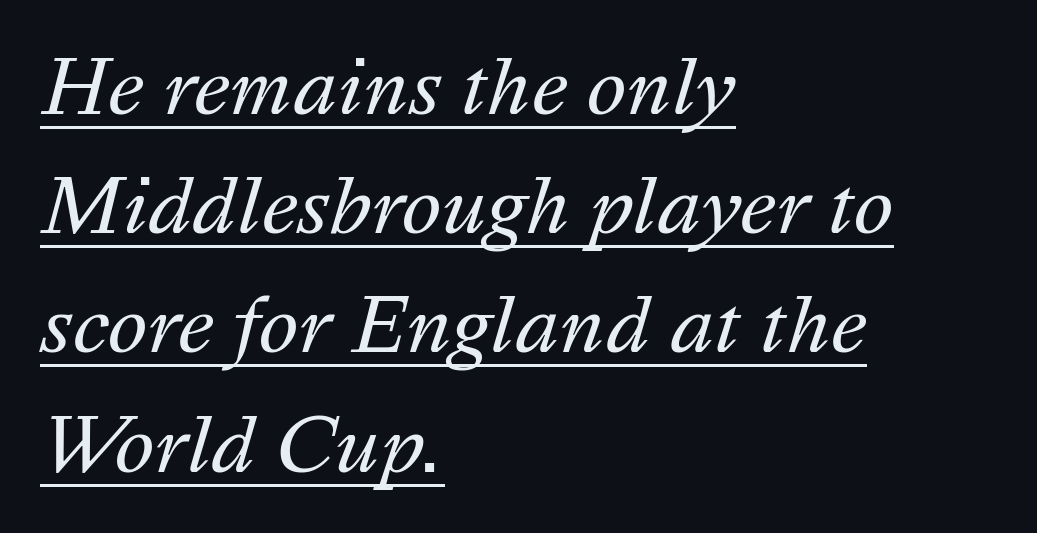
The image shows 75 px regular-weight type, italic (leaning right); set left-aligned, normal line spacing (1.59x), normal letter spacing, underlined; medium stroke contrast and a medium x-height.
